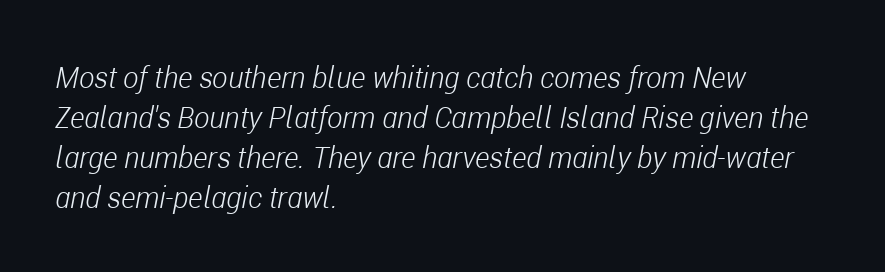
{"italic": "yes", "lean": "right", "slant_degrees": 11, "bold": "no", "weight": "light", "width": "condensed", "stroke_contrast": "low", "x_height": "medium", "monospaced": "no", "underline": "no", "align": "left", "line_spacing": "normal", "line_spacing_ratio": 1.38, "letter_spacing": "normal", "letter_spacing_em": 0.0, "glyph_px": 29}
